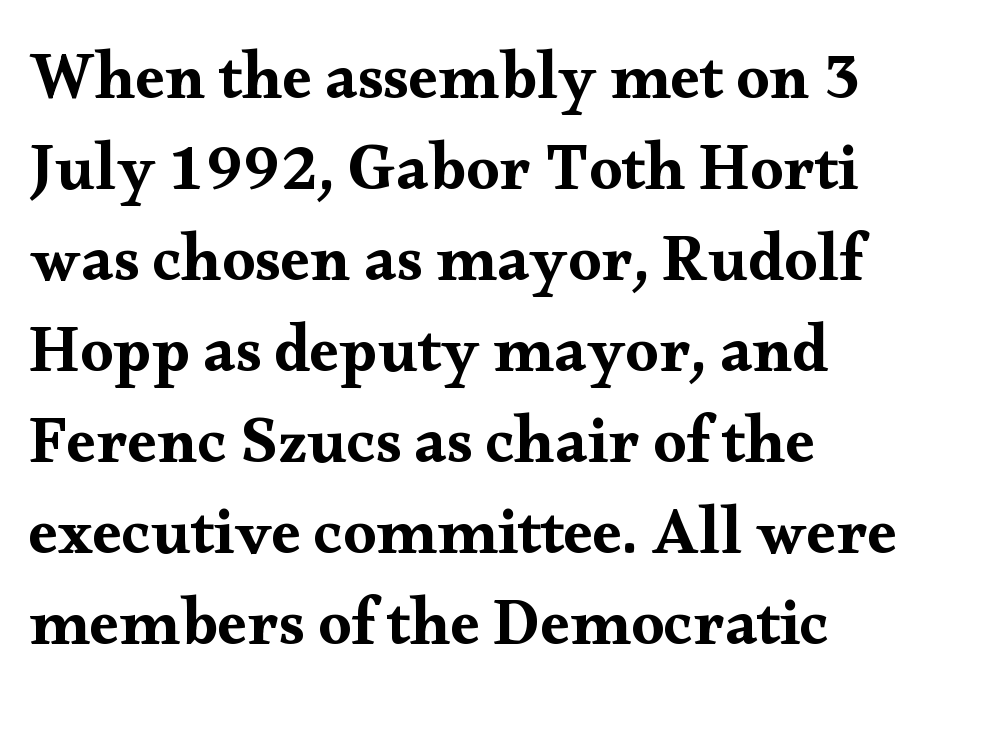
{"serif": "yes", "italic": "no", "width": "wide", "stroke_contrast": "medium", "x_height": "small", "monospaced": "no", "underline": "no", "align": "left", "line_spacing": "normal", "line_spacing_ratio": 1.38, "letter_spacing": "normal", "letter_spacing_em": 0.0, "glyph_px": 66}
